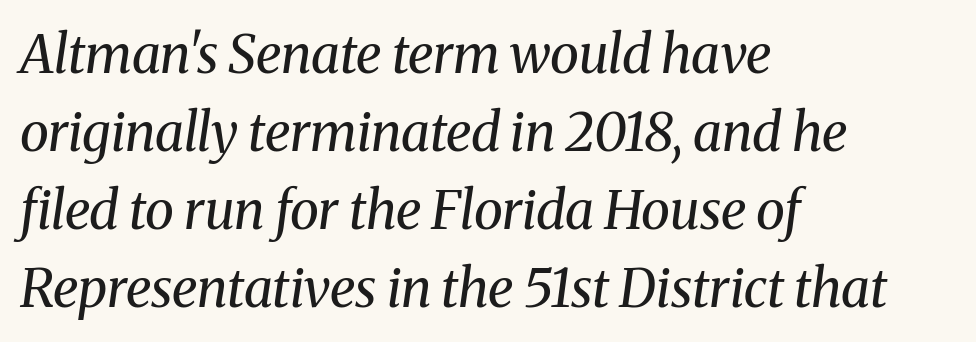
This rendering uses left alignment, leaving the right contour irregular. Students, note that the glyphs here touch the page at normal intervals. Glance below the letters and you will spot only blank space. Each letter keeps its own natural width here, so spacing adapts to shape. The passage shown is not bold in any degree.
